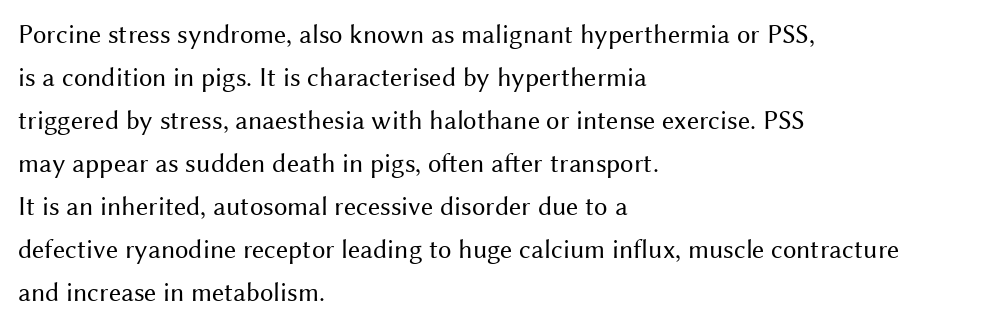
{"italic": "no", "bold": "no", "underline": "no", "align": "left", "line_spacing": "normal", "line_spacing_ratio": 1.59, "letter_spacing": "normal", "letter_spacing_em": 0.0, "glyph_px": 27}
